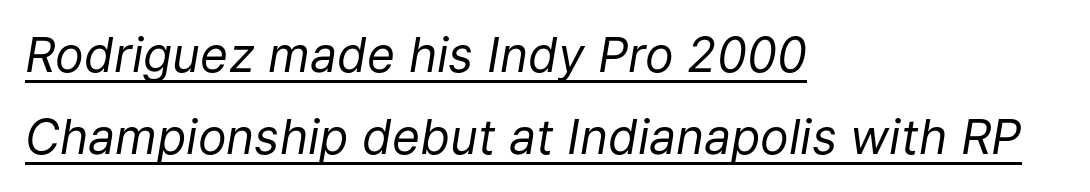
Q: Is the text bold? A: No.
Q: Is the text italic (slanted)? A: Yes, it leans right by about 9 degrees.
Q: Is the text underlined? A: Yes.
Q: How is the paragraph aligned? A: Left-aligned.
Q: Is the spacing between letters normal or unusually wide? A: Normal.
Q: Width (condensed, normal, or wide)? A: Normal.
Q: Stroke contrast? A: Low.
Q: x-height? A: Medium.
Q: Monospaced? A: No.
